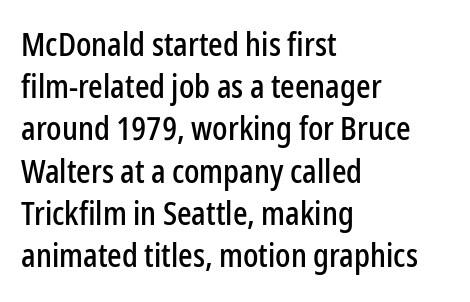
Q: Is the text italic (slanted)? A: No, it is upright.
Q: Is the typeface a serif or a sans-serif typeface? A: Sans-serif.
Q: Is the text underlined? A: No.
Q: How is the paragraph aligned? A: Left-aligned.
Q: Is the spacing between letters normal or unusually wide? A: Normal.
Q: Is the spacing between lines tight, normal or loose? A: Normal.
Q: Width (condensed, normal, or wide)? A: Condensed.
Q: Stroke contrast? A: Low.
Q: x-height? A: Medium.
Q: Monospaced? A: No.
